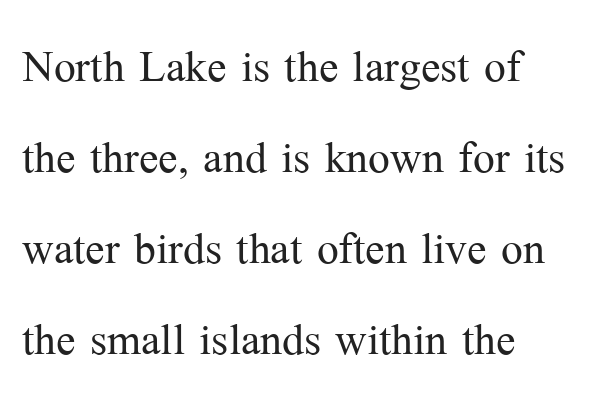
The image shows 58 px light serif type, upright; set left-aligned, normal line spacing (1.57x), normal letter spacing, not underlined; medium stroke contrast and a medium x-height.
